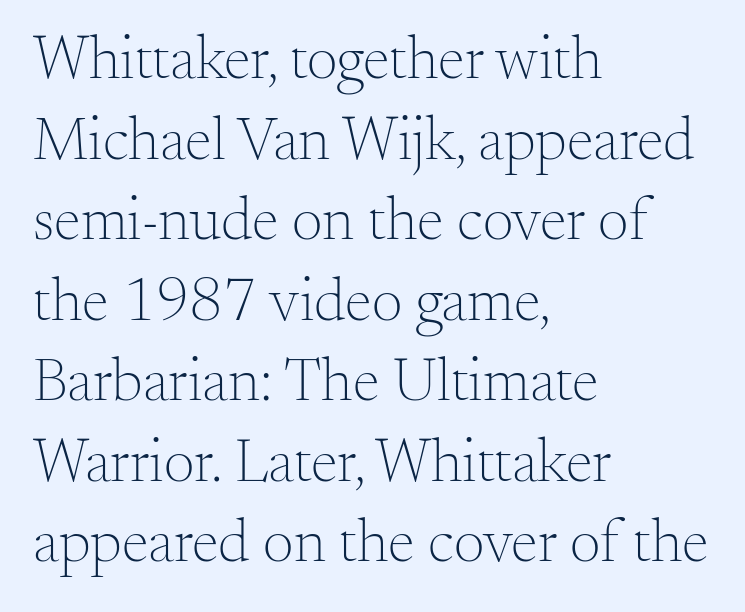
{"serif": "yes", "italic": "no", "bold": "no", "weight": "light", "width": "normal", "stroke_contrast": "medium", "x_height": "small", "monospaced": "no", "underline": "no", "align": "left", "line_spacing": "normal", "line_spacing_ratio": 1.32, "letter_spacing": "normal", "letter_spacing_em": 0.0, "glyph_px": 61}
